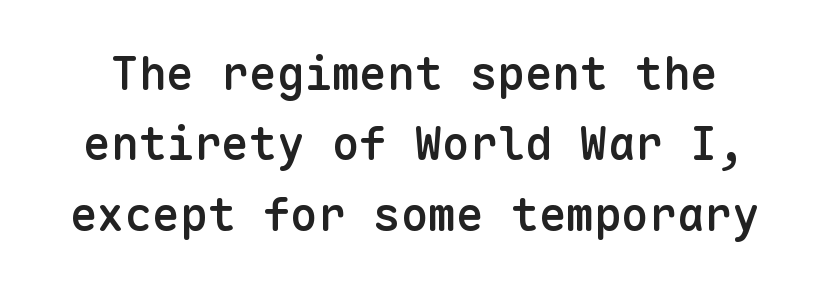
{"serif": "no", "italic": "no", "bold": "semi", "weight": "semibold", "width": "normal", "stroke_contrast": "low", "x_height": "medium", "monospaced": "yes", "underline": "no", "line_spacing": "normal", "line_spacing_ratio": 1.53, "letter_spacing": "normal", "letter_spacing_em": 0.0, "glyph_px": 46}
